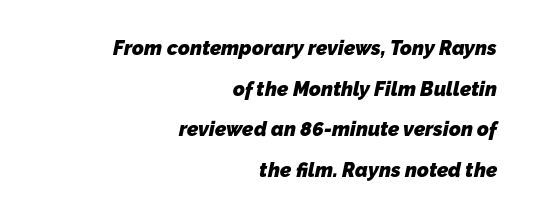
The image shows 20 px bold type; set right-aligned, loose line spacing (2.03x), normal letter spacing, not underlined.
